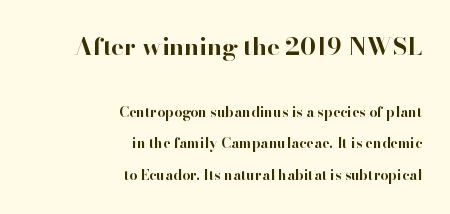
Does the weight exceed regular? Yes, all the way to bold. The zone under the glyphs is completely vacant. The rendering keeps characters at their native spacing. Is there much room between lines? Yes — plenty of vertical air separates them. Posture: straight, roman, zero tilt. Larger block? The one above; the one below is distinctly smaller.
